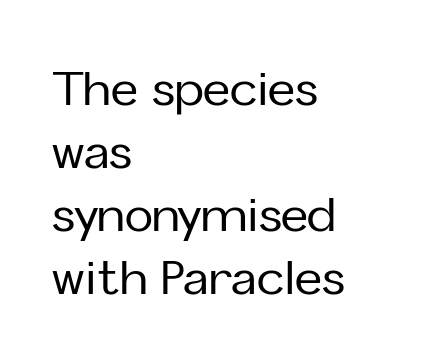
{"serif": "no", "italic": "no", "width": "normal", "stroke_contrast": "low", "x_height": "medium", "monospaced": "no", "underline": "no", "align": "left", "line_spacing": "normal", "line_spacing_ratio": 1.34, "letter_spacing": "normal", "letter_spacing_em": 0.0, "glyph_px": 47}
